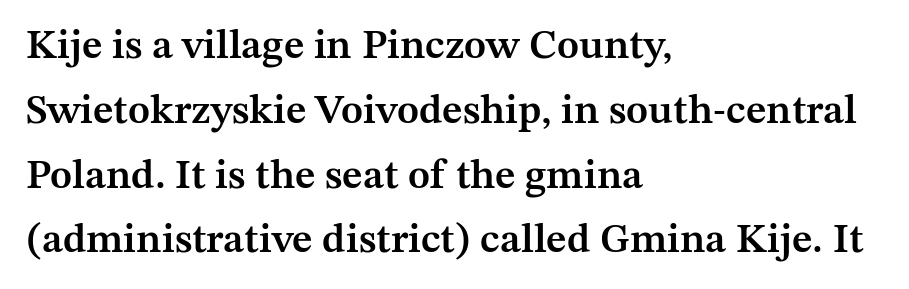
Q: Is the text bold? A: Semi-bold.
Q: Is the text italic (slanted)? A: No, it is upright.
Q: Is the typeface a serif or a sans-serif typeface? A: Serif.
Q: Is the text underlined? A: No.
Q: How is the paragraph aligned? A: Left-aligned.
Q: Is the spacing between letters normal or unusually wide? A: Normal.
Q: Is the spacing between lines tight, normal or loose? A: Normal.
Q: Width (condensed, normal, or wide)? A: Normal.
Q: Stroke contrast? A: Medium.
Q: x-height? A: Medium.
Q: Monospaced? A: No.
